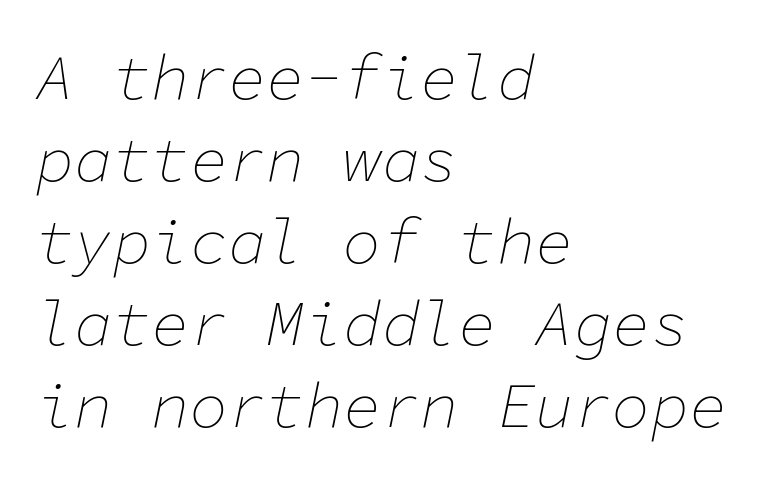
The image shows 64 px thin type, italic (leaning right), monospaced; set left-aligned, normal line spacing (1.28x), normal letter spacing, not underlined; low stroke contrast and a medium x-height.
